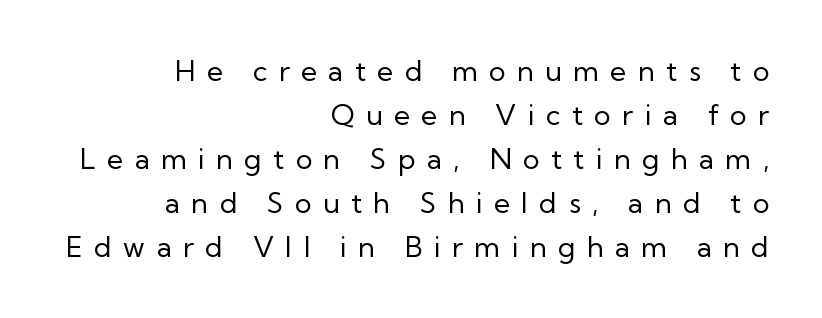
The image shows 28 px regular-weight sans-serif type, upright; set right-aligned, normal line spacing (1.57x), unusually wide letter spacing (+0.41 em), not underlined; low stroke contrast and a medium x-height.
